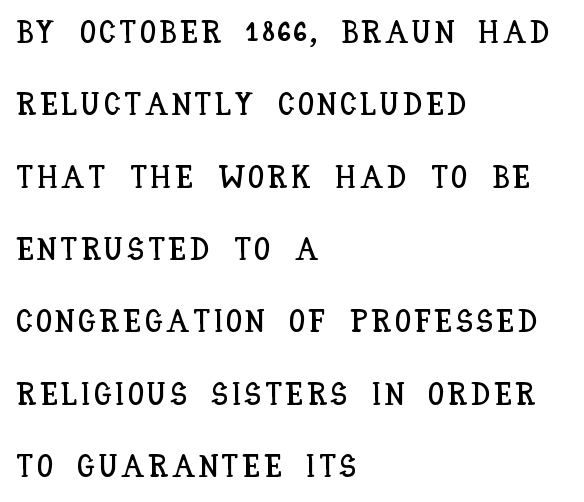
Q: Is the text italic (slanted)? A: No, it is upright.
Q: Is the text underlined? A: No.
Q: How is the paragraph aligned? A: Left-aligned.
Q: Is the spacing between lines tight, normal or loose? A: Loose.
Q: Width (condensed, normal, or wide)? A: Condensed.
Q: Stroke contrast? A: Low.
Q: x-height? A: Large.
Q: Monospaced? A: No.
